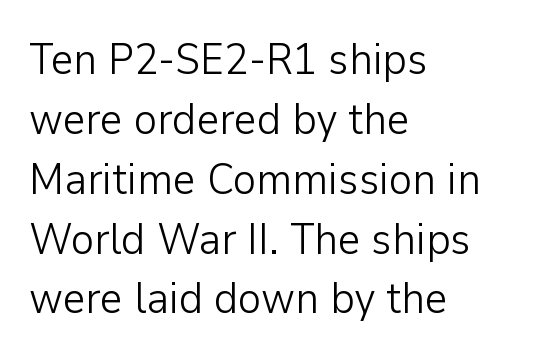
The image shows 44 px light sans-serif type, upright; set left-aligned, normal line spacing (1.36x), normal letter spacing, not underlined; low stroke contrast and a medium x-height.
